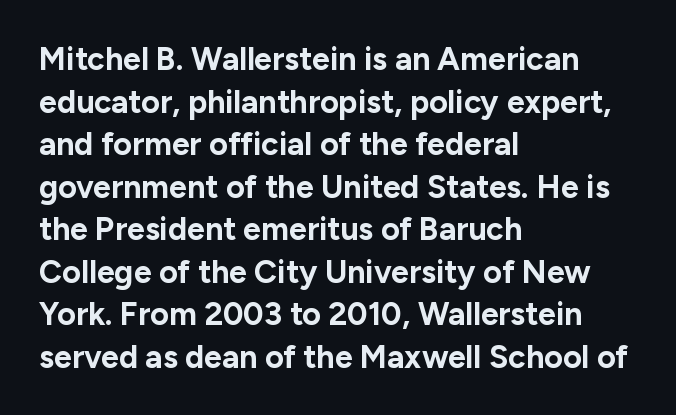
The image shows 32 px bold sans-serif type, upright; set left-aligned, normal line spacing (1.33x), normal letter spacing, not underlined; low stroke contrast and a medium x-height.
